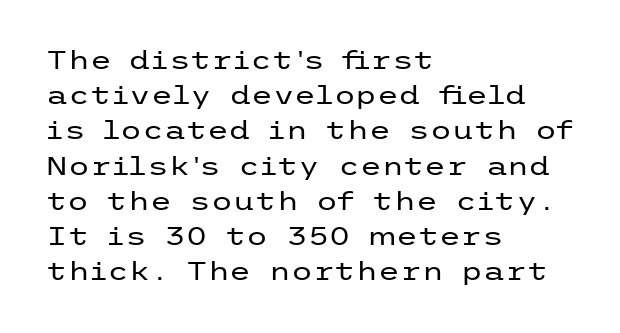
Weight: not bold — regular or lighter. Summary of vertical rhythm: regular, with standard interline spacing. Italic? Not at all — the glyphs are vertical. Words appear dense and cohesive because spacing is normal. Glance below the letters and you will spot only blank space.
